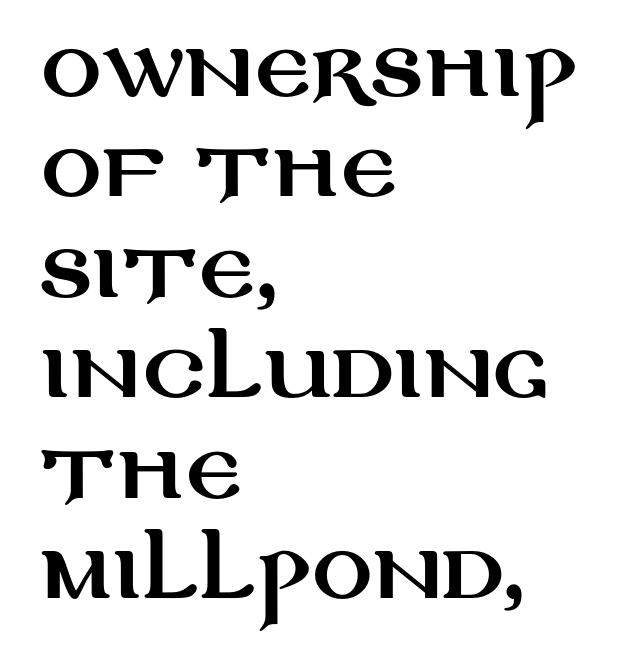
{"serif": "no", "italic": "no", "width": "wide", "stroke_contrast": "medium", "x_height": "large", "monospaced": "no", "underline": "no", "align": "left", "line_spacing": "normal", "line_spacing_ratio": 1.34, "letter_spacing": "normal", "letter_spacing_em": 0.0, "glyph_px": 75}
